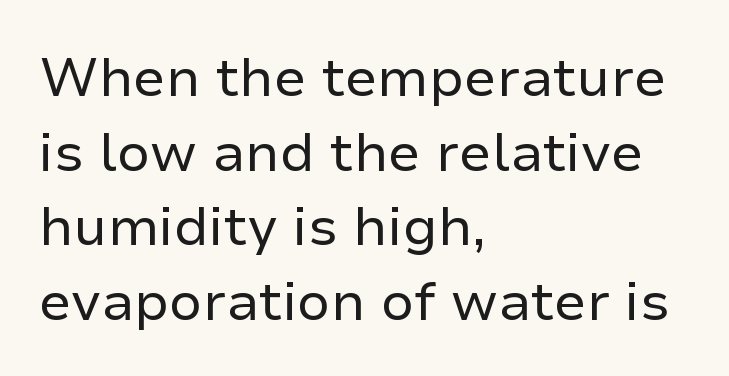
Q: Is the text bold? A: No.
Q: Is the text italic (slanted)? A: No, it is upright.
Q: Is the typeface a serif or a sans-serif typeface? A: Sans-serif.
Q: Is the text underlined? A: No.
Q: How is the paragraph aligned? A: Left-aligned.
Q: Is the spacing between letters normal or unusually wide? A: Normal.
Q: Is the spacing between lines tight, normal or loose? A: Normal.
Q: Width (condensed, normal, or wide)? A: Normal.
Q: Stroke contrast? A: Low.
Q: x-height? A: Medium.
Q: Monospaced? A: No.
